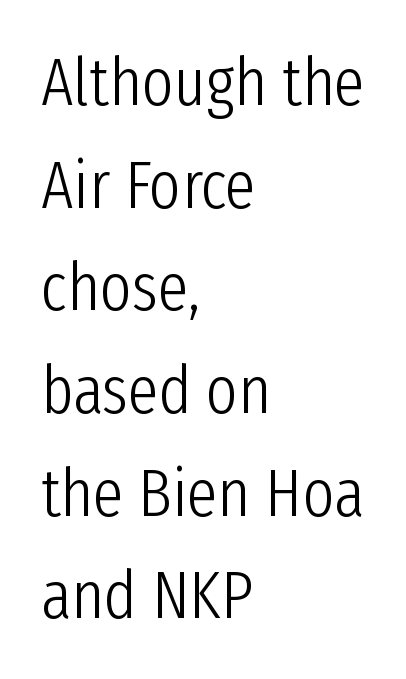
The image shows 68 px light, condensed sans-serif type, upright; set left-aligned, normal line spacing (1.51x), normal letter spacing, not underlined; low stroke contrast and a medium x-height.
